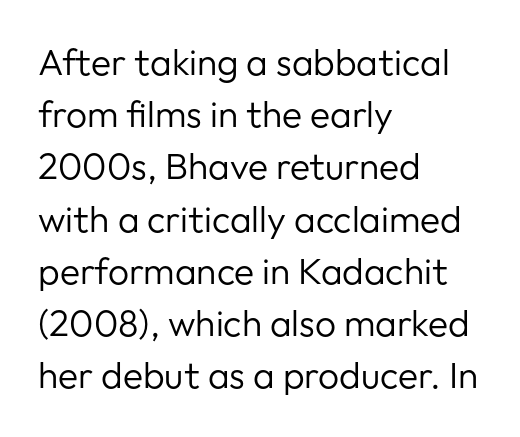
The image shows 37 px regular-weight sans-serif type, upright; set left-aligned, normal line spacing (1.41x), normal letter spacing, not underlined; low stroke contrast and a medium x-height.
